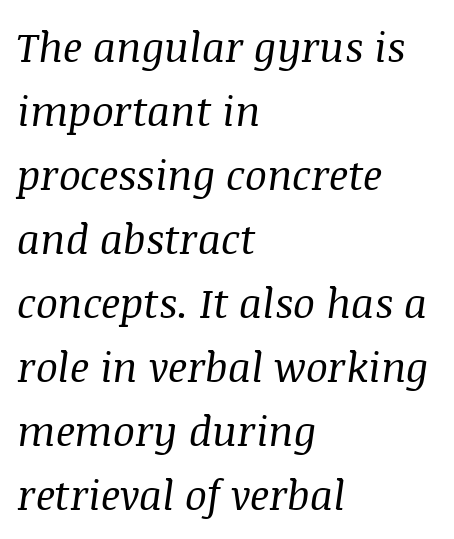
{"serif": "yes", "italic": "yes", "lean": "right", "slant_degrees": 8, "bold": "no", "weight": "regular", "width": "normal", "stroke_contrast": "medium", "x_height": "large", "monospaced": "no", "underline": "no", "align": "left", "line_spacing": "normal", "line_spacing_ratio": 1.56, "letter_spacing": "normal", "letter_spacing_em": 0.0, "glyph_px": 41}
